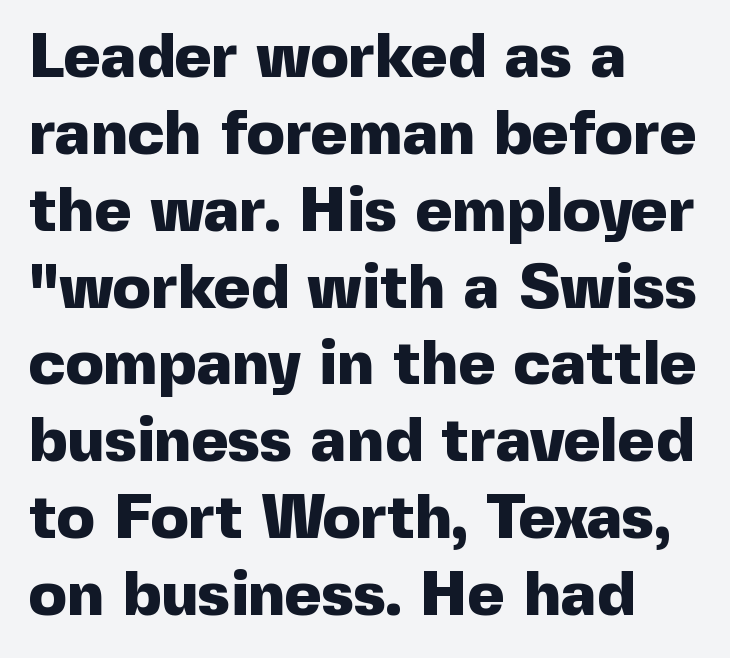
The image shows 63 px heavy sans-serif type, upright; set left-aligned, line spacing 1.22x, normal letter spacing, not underlined; a medium x-height.
